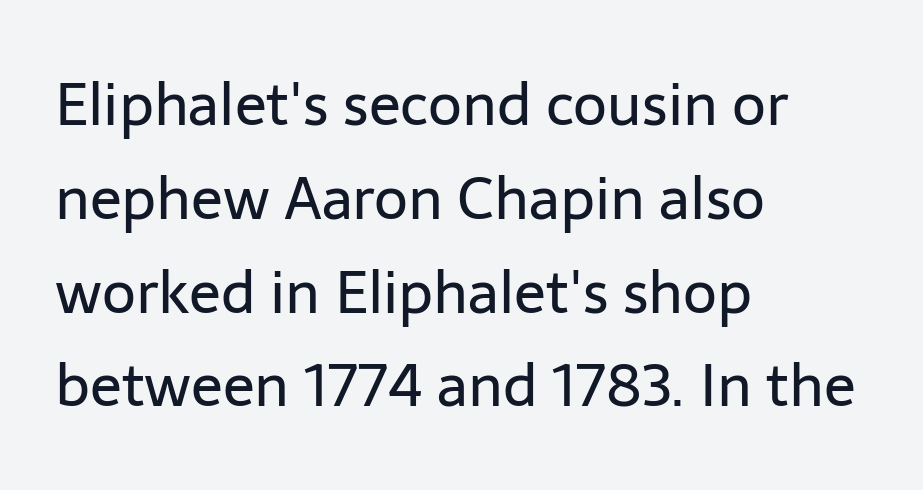
The designer went with a sans here, leaving each stem footless. Stem width sits at or under what a default text font uses. A normal amount of white space separates one row of letters from the next. Notice how the passage keeps a crisp vertical edge on the left only.
